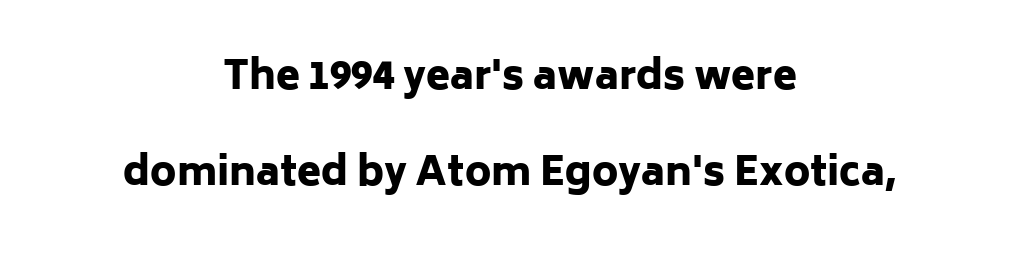
Q: Is the text bold? A: Yes.
Q: Is the text italic (slanted)? A: No, it is upright.
Q: Is the typeface a serif or a sans-serif typeface? A: Sans-serif.
Q: Is the text underlined? A: No.
Q: How is the paragraph aligned? A: Centered.
Q: Is the spacing between letters normal or unusually wide? A: Normal.
Q: Is the spacing between lines tight, normal or loose? A: Loose.
Q: Width (condensed, normal, or wide)? A: Normal.
Q: Stroke contrast? A: Low.
Q: x-height? A: Medium.
Q: Monospaced? A: No.
